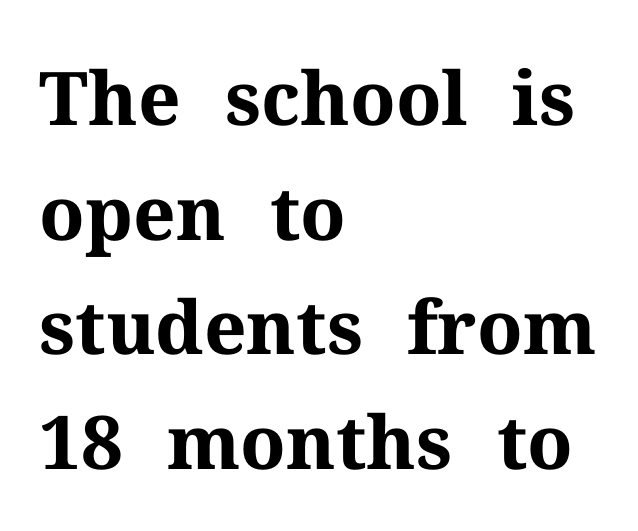
Heavy-handed strokes throughout: this text is bold. These lines are set flush left with a ragged right edge. Successive baselines arrive at the customary interval. The specimen reads as upright at a glance. Standard letterfit; no display-style spreading of the glyphs.
